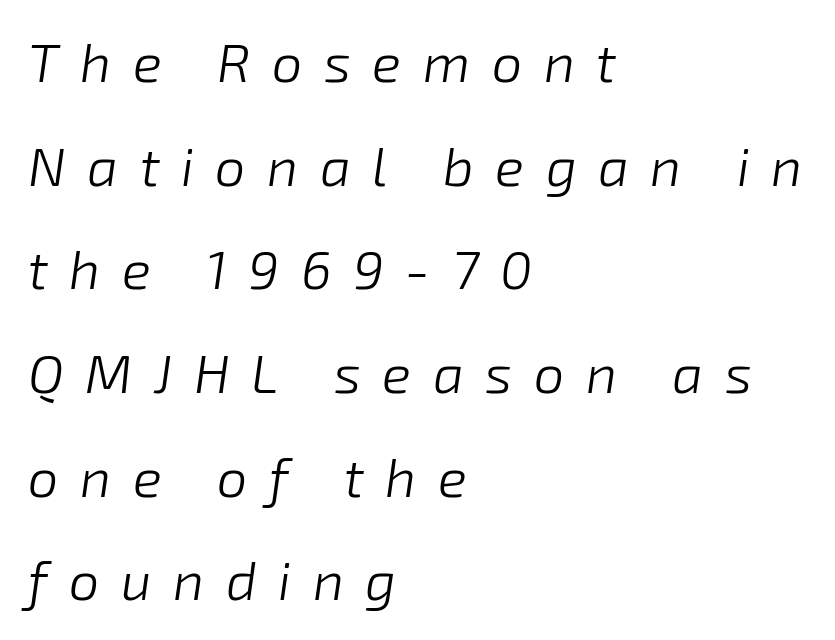
Q: Is the text bold? A: No.
Q: Is the text italic (slanted)? A: Yes, it leans right by about 8 degrees.
Q: Is the text underlined? A: No.
Q: How is the paragraph aligned? A: Left-aligned.
Q: Is the spacing between letters normal or unusually wide? A: Unusually wide.
Q: Is the spacing between lines tight, normal or loose? A: Loose.
Q: Width (condensed, normal, or wide)? A: Normal.
Q: Stroke contrast? A: Low.
Q: x-height? A: Medium.
Q: Monospaced? A: No.
